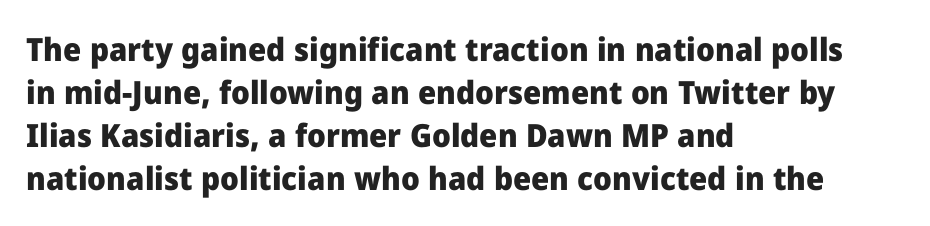
Q: Is the text bold? A: Yes.
Q: Is the text italic (slanted)? A: No, it is upright.
Q: Is the typeface a serif or a sans-serif typeface? A: Sans-serif.
Q: Is the text underlined? A: No.
Q: How is the paragraph aligned? A: Left-aligned.
Q: Is the spacing between letters normal or unusually wide? A: Normal.
Q: Is the spacing between lines tight, normal or loose? A: Normal.
Q: Width (condensed, normal, or wide)? A: Normal.
Q: Stroke contrast? A: Low.
Q: x-height? A: Medium.
Q: Monospaced? A: No.
